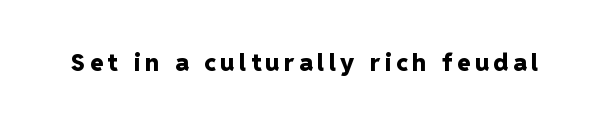
Q: Is the text bold? A: Yes.
Q: Is the text italic (slanted)? A: No, it is upright.
Q: Is the text underlined? A: No.
